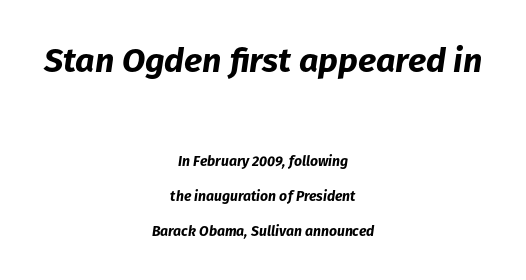
The gap between lines stays unmarked. Character widths vary here, with narrow letters taking less room than wide ones. Does the lettering tilt? It does — this is italic. This rendering uses center alignment, leaving both contours irregular but symmetric.
